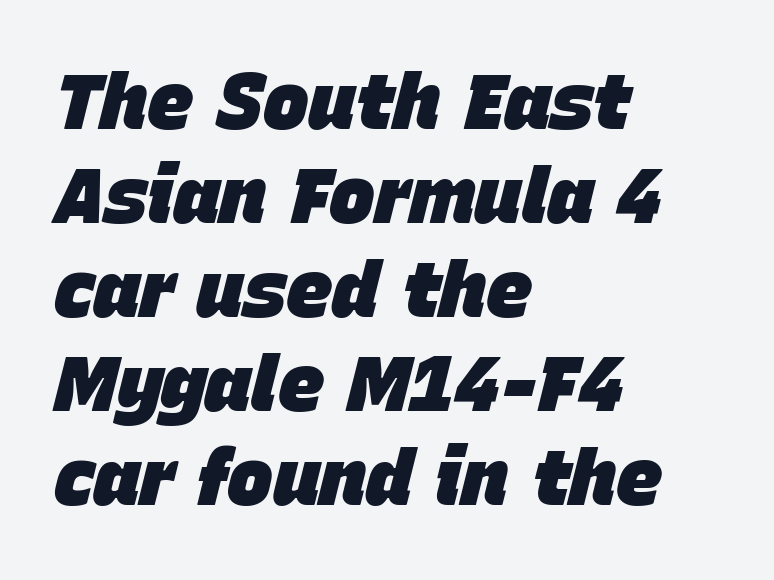
The image shows 77 px heavy type, italic (leaning right); set left-aligned, line spacing 1.22x, normal letter spacing, not underlined; low stroke contrast and a large x-height.
